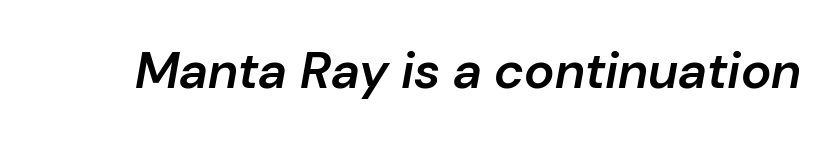
Q: Is the text bold? A: Semi-bold.
Q: Is the text italic (slanted)? A: Yes, it leans right by about 10 degrees.
Q: Is the text underlined? A: No.
Q: Is the spacing between letters normal or unusually wide? A: Normal.
Q: Width (condensed, normal, or wide)? A: Normal.
Q: Stroke contrast? A: Low.
Q: x-height? A: Medium.
Q: Monospaced? A: No.
